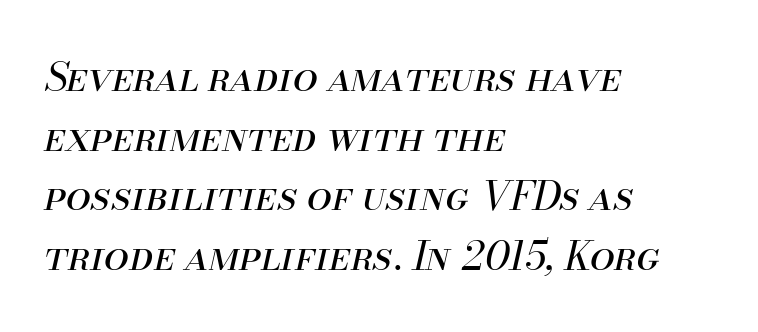
Plain, unruled lines of type. In terms of posture, this sample is oblique. Regarding leading, the lines here are spaced in the standard way. A light-to-regular cut is what we see here. The rendering anchors every line to the left-hand side.
